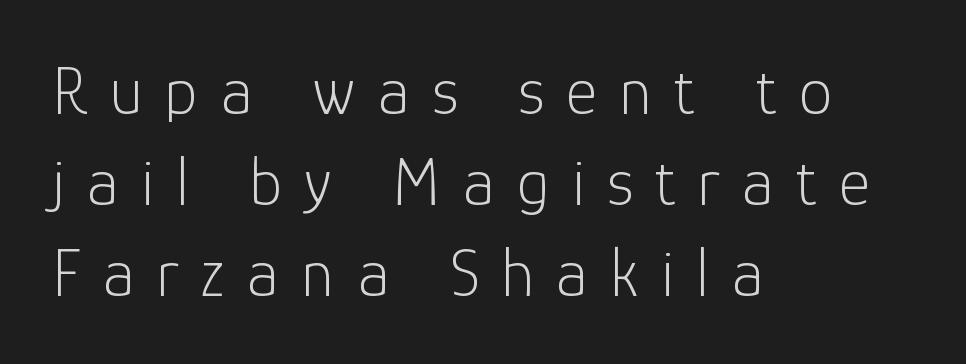
{"serif": "no", "italic": "no", "bold": "no", "weight": "light", "width": "normal", "stroke_contrast": "low", "x_height": "medium", "monospaced": "no", "underline": "no", "align": "left", "line_spacing": "normal", "line_spacing_ratio": 1.34, "letter_spacing": "wide", "letter_spacing_em": 0.32, "glyph_px": 68}
